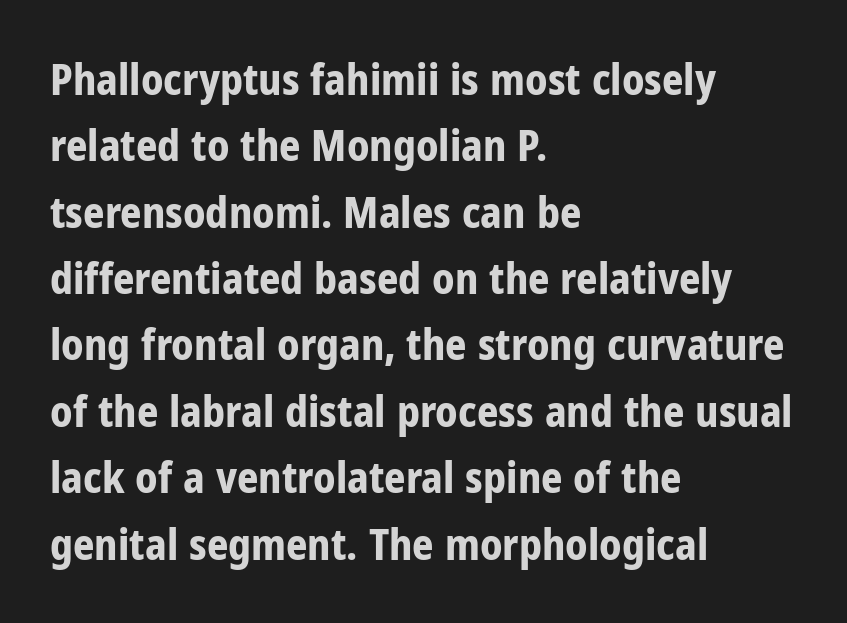
The image shows 42 px bold, condensed sans-serif type, upright; set left-aligned, normal line spacing (1.58x), normal letter spacing, not underlined; low stroke contrast and a medium x-height.
